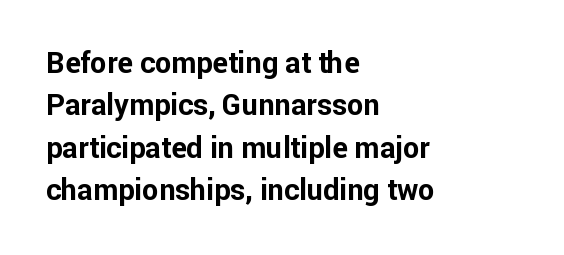
Honestly, the letter spacing is just normal — you wouldn't notice it. When letters stand straight like this, we call the style roman or upright. Unlike a traditional serif, this face leaves its strokes unadorned. The rendering uses natural spacing where letterforms have individual widths.
